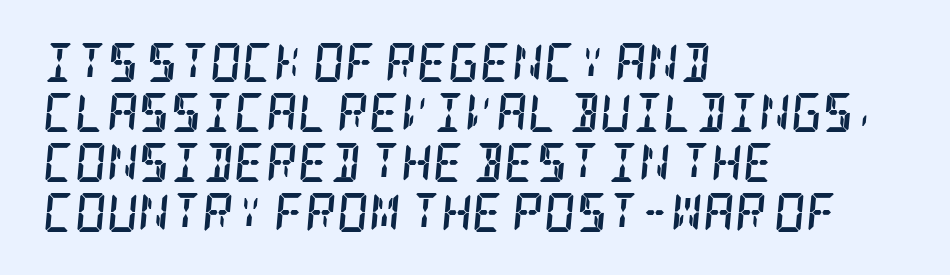
Horizontal bands of white between lines are of average thickness. An italicized treatment has been applied to the whole sample. Default kerning and tracking; the words read as compact shapes. This sample is left-justified, so line endings fall wherever the words run out. This rendering features lettering with no underline.
